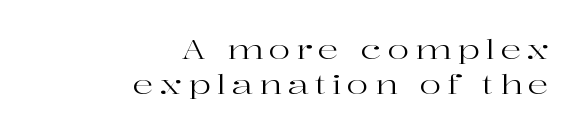
The image shows 26 px text type, upright; set right-aligned, normal line spacing (1.36x), unusually wide letter spacing (+0.22 em), not underlined.
